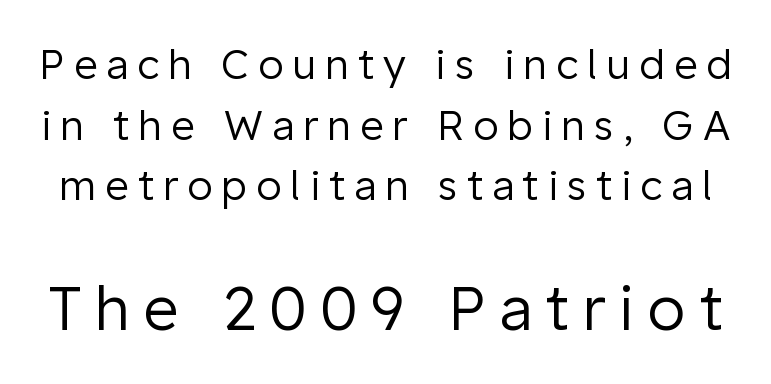
Look at the glyph heights: the lower group is clearly the bigger setting. Between one letter and the next there's a generous, obvious gap. The passage shown is typeset with a sans-serif family. This sample uses an upright cut, with every glyph sitting square on the baseline. These lines are rendered in a variable-pitch font. Honestly, there is no underline to notice here at all.
